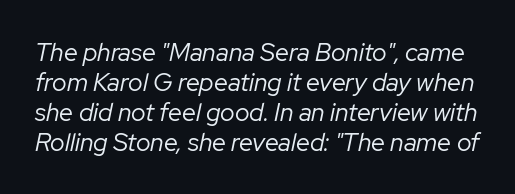
{"italic": "yes", "lean": "right", "slant_degrees": 12, "bold": "no", "underline": "no", "line_spacing_ratio": 1.2, "letter_spacing": "normal", "letter_spacing_em": 0.0, "glyph_px": 25}
